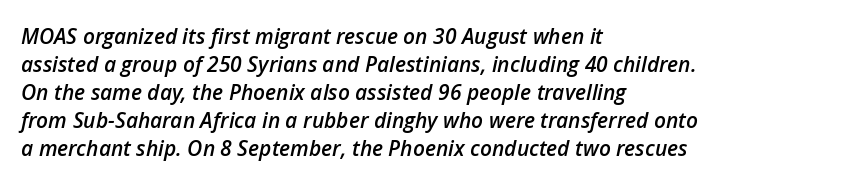
Weight check: semibold — heavier than regular, not quite bold. Nobody drew a line under any word here. Default kerning and tracking; the words read as compact shapes. The rendering uses a moderate line-height, typical for paragraphs.
